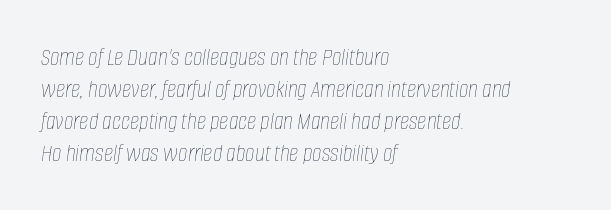
The image shows 26 px text type, italic (leaning right); set left-aligned, line spacing 1.23x, normal letter spacing, not underlined.
